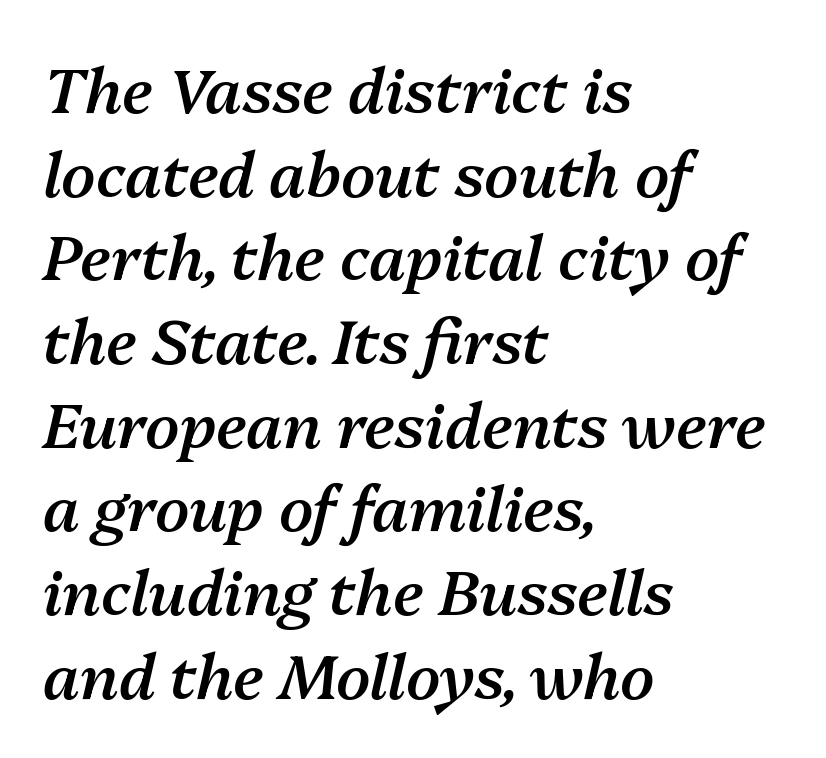
Q: Is the text bold? A: Semi-bold.
Q: Is the text italic (slanted)? A: Yes, it leans right by about 13 degrees.
Q: Is the text underlined? A: No.
Q: How is the paragraph aligned? A: Left-aligned.
Q: Is the spacing between letters normal or unusually wide? A: Normal.
Q: Is the spacing between lines tight, normal or loose? A: Normal.
Q: Width (condensed, normal, or wide)? A: Normal.
Q: Stroke contrast? A: Medium.
Q: x-height? A: Medium.
Q: Monospaced? A: No.
